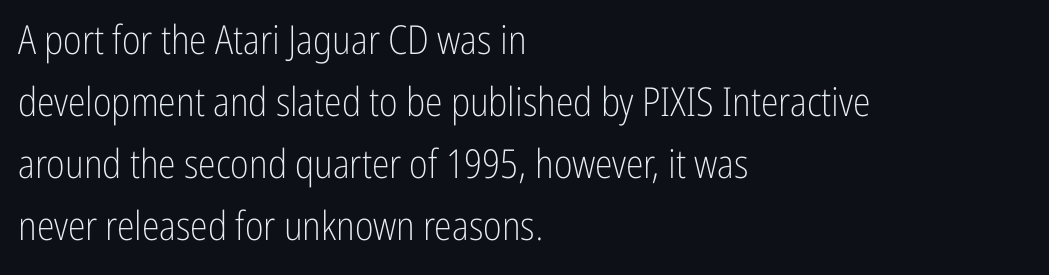
{"serif": "no", "italic": "no", "bold": "no", "weight": "light", "width": "condensed", "stroke_contrast": "low", "x_height": "medium", "monospaced": "no", "underline": "no", "align": "left", "line_spacing": "normal", "line_spacing_ratio": 1.55, "letter_spacing": "normal", "letter_spacing_em": 0.0, "glyph_px": 40}
